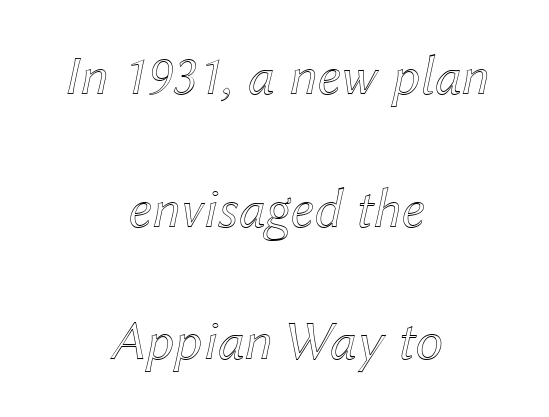
The image shows 56 px text type, italic (leaning right); set centered, loose line spacing (2.37x), normal letter spacing, not underlined; a medium x-height.
